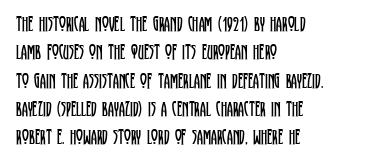
Q: Is the text bold? A: No.
Q: Is the text italic (slanted)? A: No, it is upright.
Q: Is the text underlined? A: No.
Q: How is the paragraph aligned? A: Left-aligned.
Q: Is the spacing between letters normal or unusually wide? A: Normal.
Q: Is the spacing between lines tight, normal or loose? A: Normal.
